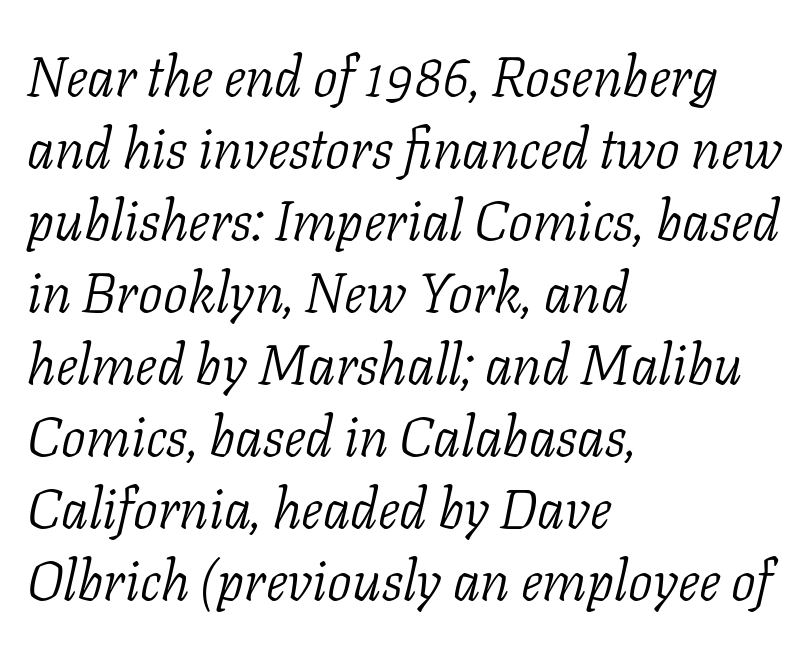
The image shows 55 px light serif type, italic (leaning right); set left-aligned, normal line spacing (1.31x), normal letter spacing, not underlined; low stroke contrast and a medium x-height.
